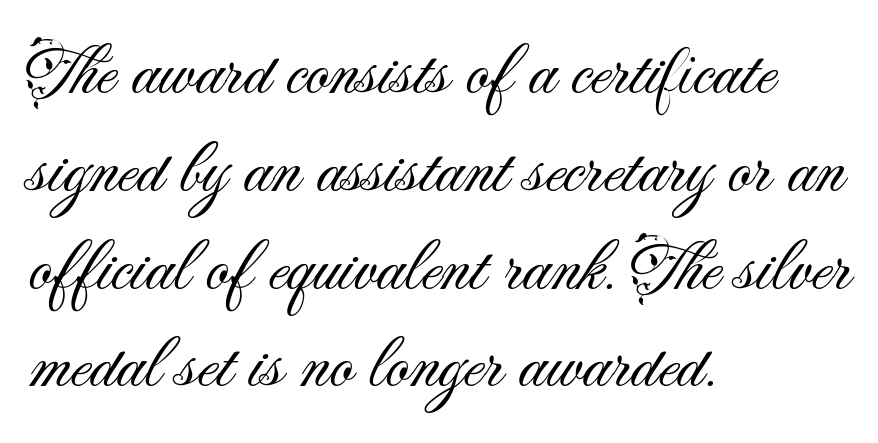
The rendering uses natural spacing where letterforms have individual widths. The foot of each line stays bare and open. Classification — sans serif. Horizontal bands of white between lines are of average thickness. Bold? No — there's no thickening of the strokes.
